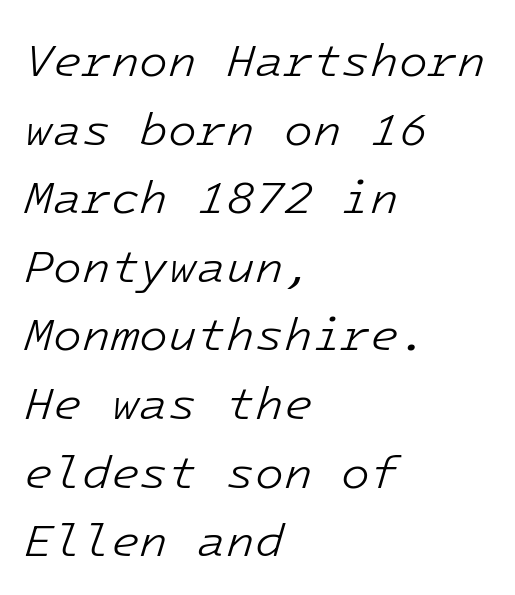
The image shows 47 px light type, italic (leaning right), monospaced; set left-aligned, normal line spacing (1.46x), normal letter spacing, not underlined; low stroke contrast and a medium x-height.
